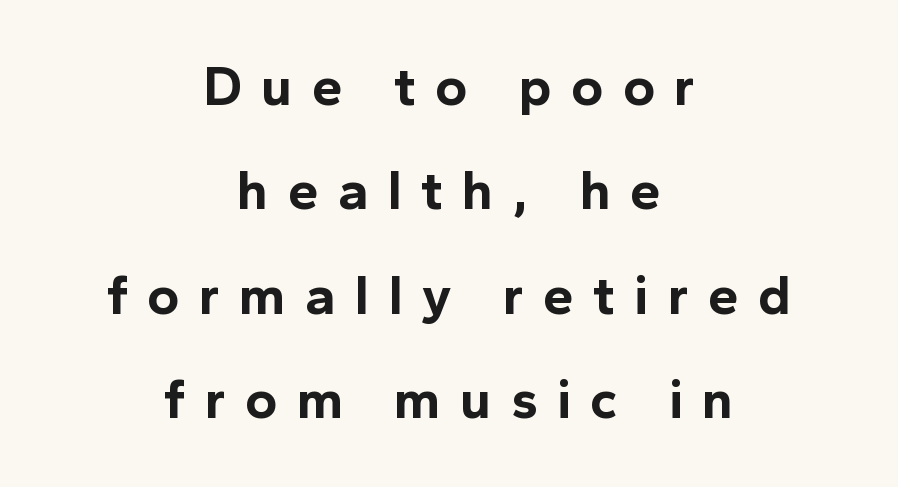
Q: Is the text bold? A: Yes.
Q: Is the text italic (slanted)? A: No, it is upright.
Q: Is the typeface a serif or a sans-serif typeface? A: Sans-serif.
Q: Is the text underlined? A: No.
Q: How is the paragraph aligned? A: Centered.
Q: Is the spacing between letters normal or unusually wide? A: Unusually wide.
Q: Is the spacing between lines tight, normal or loose? A: Loose.
Q: Width (condensed, normal, or wide)? A: Normal.
Q: x-height? A: Medium.
Q: Monospaced? A: No.
